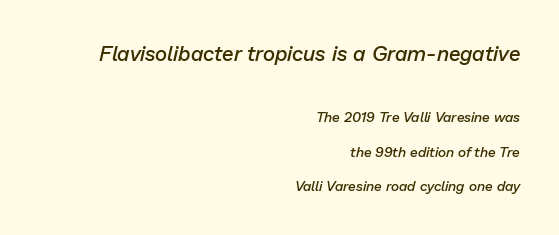
The image shows 21 px text type, italic (leaning right); set right-aligned, loose line spacing (2.46x), normal letter spacing, not underlined; the first (top) block is 1.5x larger.
